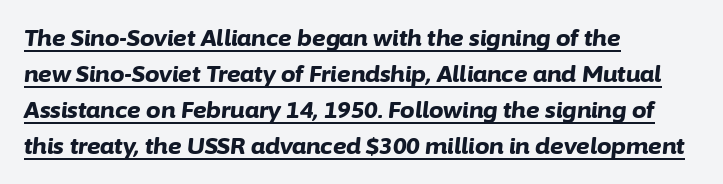
{"italic": "yes", "lean": "right", "slant_degrees": 6, "bold": "yes", "underline": "yes", "align": "left", "line_spacing": "normal", "line_spacing_ratio": 1.56, "letter_spacing": "normal", "letter_spacing_em": 0.0, "glyph_px": 23}
